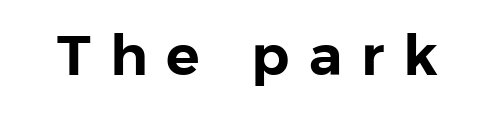
Q: Is the text italic (slanted)? A: No, it is upright.
Q: Is the typeface a serif or a sans-serif typeface? A: Sans-serif.
Q: Is the text underlined? A: No.
Q: Is the spacing between letters normal or unusually wide? A: Unusually wide.
Q: Width (condensed, normal, or wide)? A: Normal.
Q: Stroke contrast? A: Low.
Q: x-height? A: Medium.
Q: Monospaced? A: No.
